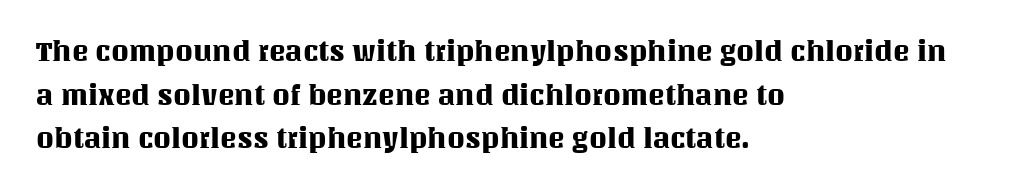
The image shows 28 px text type, upright; set left-aligned, normal line spacing (1.56x), normal letter spacing, not underlined; medium stroke contrast and a large x-height.
